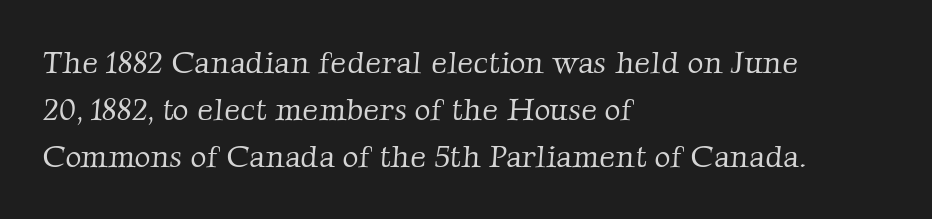
The image shows 31 px light serif type; set left-aligned, normal line spacing (1.52x), normal letter spacing, not underlined; low stroke contrast and a medium x-height.
